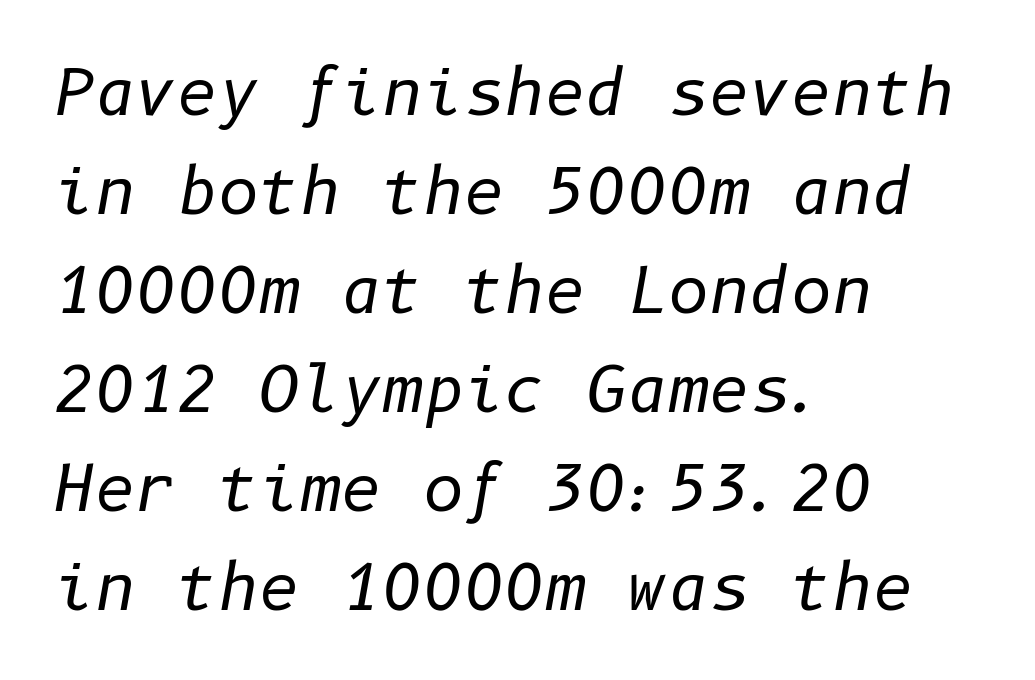
Letter spacing: default. Horizontal alignment here is leftward, the default for most running prose. No letter is thick-stroked: the sample isn't bold. The passage shown leans; its letterforms are oblique. A bare baseline throughout the passage.
